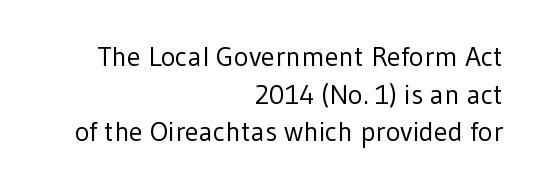
The space directly below the letters is spotless. Looks like regular typesetting: each glyph gets only the width it needs. Check where the strokes stop: nothing finishes them off — pure sans. The lines are quadded right.
